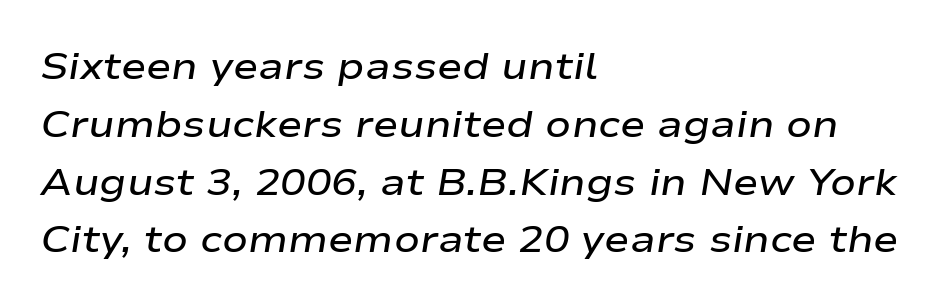
Q: Is the text bold? A: Semi-bold.
Q: Is the text italic (slanted)? A: Yes, it leans right by about 9 degrees.
Q: Is the text underlined? A: No.
Q: How is the paragraph aligned? A: Left-aligned.
Q: Is the spacing between letters normal or unusually wide? A: Normal.
Q: Is the spacing between lines tight, normal or loose? A: Normal.
Q: Width (condensed, normal, or wide)? A: Wide.
Q: Stroke contrast? A: Low.
Q: x-height? A: Medium.
Q: Monospaced? A: No.
